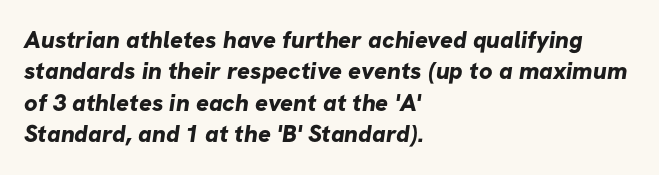
The image shows 24 px bold type; set left-aligned, normal line spacing (1.31x), normal letter spacing, not underlined.
